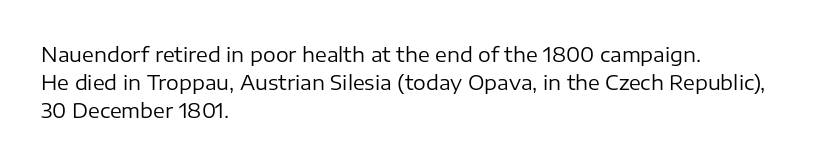
A roman cut, with each character standing at attention. Compared with a centered layout, this one pins lines to the left instead. Evenly set lines give the paragraph a standard silhouette. Heft: none added — not bold. The baseline area is clear.
